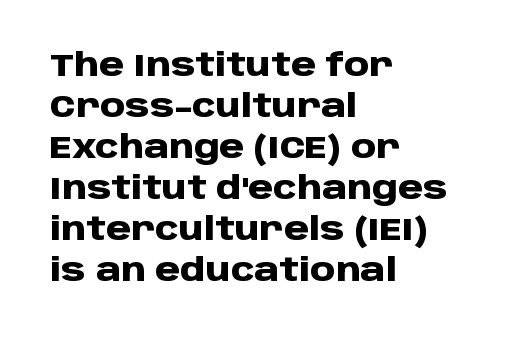
The image shows 32 px heavy sans-serif type, upright; set left-aligned, normal line spacing (1.28x), normal letter spacing, not underlined; low stroke contrast and a large x-height.
